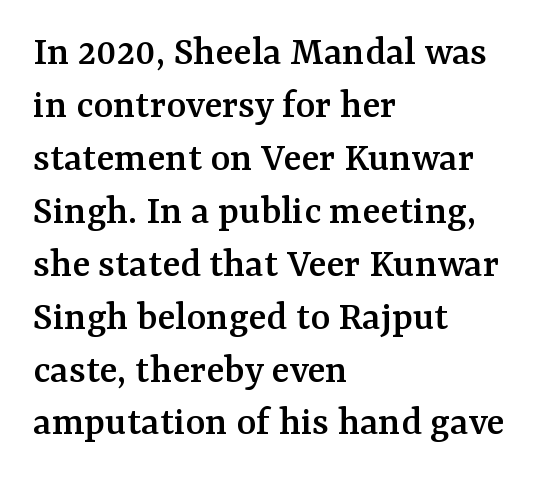
{"serif": "yes", "italic": "no", "width": "normal", "stroke_contrast": "medium", "x_height": "medium", "monospaced": "no", "underline": "no", "align": "left", "line_spacing": "normal", "line_spacing_ratio": 1.26, "letter_spacing": "normal", "letter_spacing_em": 0.0, "glyph_px": 42}
